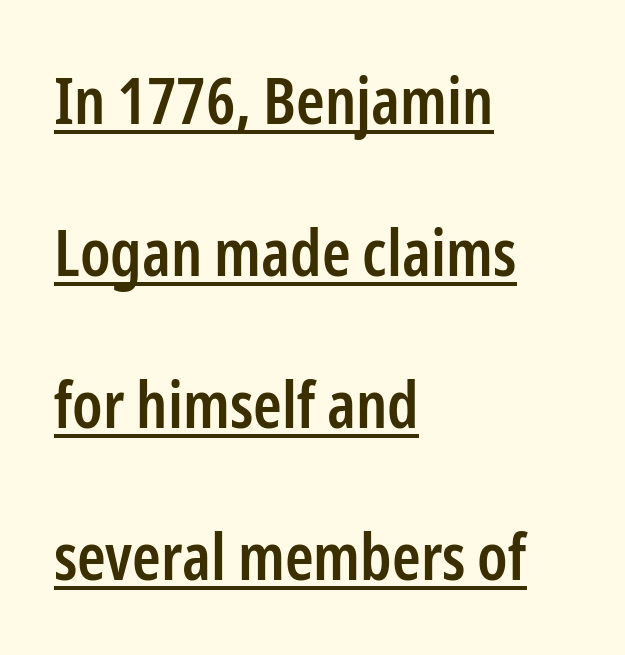
{"serif": "no", "italic": "no", "bold": "semi", "weight": "semibold", "width": "condensed", "stroke_contrast": "low", "x_height": "medium", "monospaced": "no", "underline": "yes", "align": "left", "line_spacing": "loose", "line_spacing_ratio": 2.34, "letter_spacing": "normal", "letter_spacing_em": 0.0, "glyph_px": 65}
